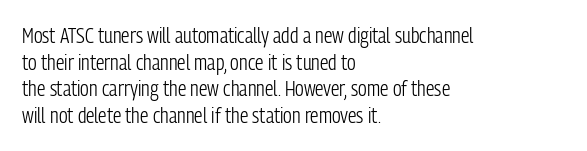
Q: Is the text bold? A: No.
Q: Is the text italic (slanted)? A: No, it is upright.
Q: Is the text underlined? A: No.
Q: How is the paragraph aligned? A: Left-aligned.
Q: Is the spacing between letters normal or unusually wide? A: Normal.
Q: Is the spacing between lines tight, normal or loose? A: Normal.
